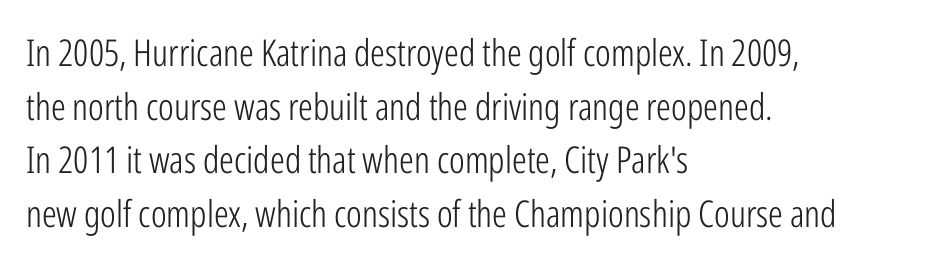
The image shows 37 px light, condensed sans-serif type, upright; set left-aligned, normal line spacing (1.45x), normal letter spacing, not underlined; low stroke contrast and a medium x-height.
